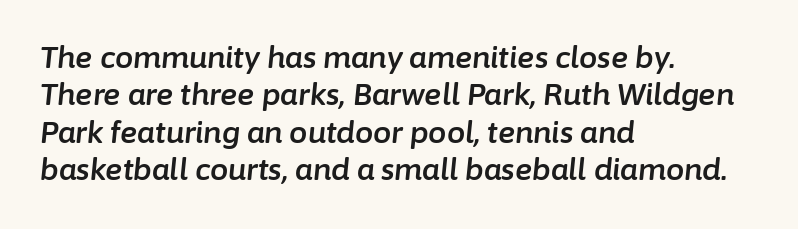
The image shows 29 px text type, italic (leaning right); set left-aligned, normal line spacing (1.29x), normal letter spacing, not underlined; low stroke contrast and a medium x-height.
